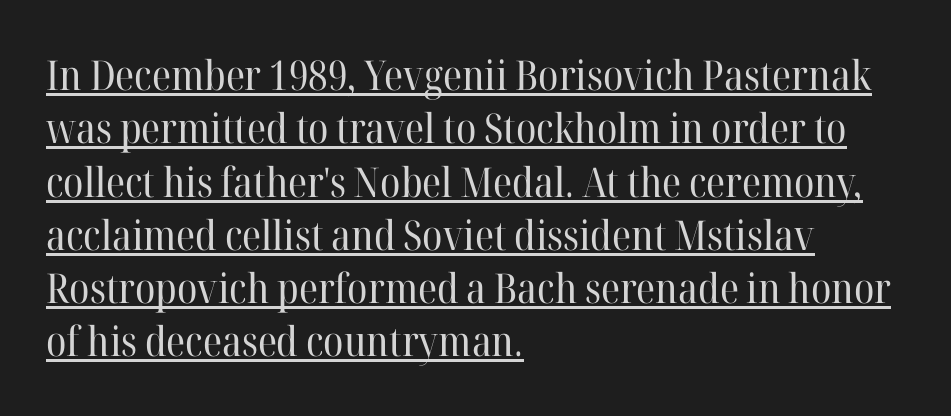
The image shows 41 px regular-weight serif type, upright; set left-aligned, normal line spacing (1.3x), normal letter spacing, underlined; high stroke contrast and a medium x-height.
